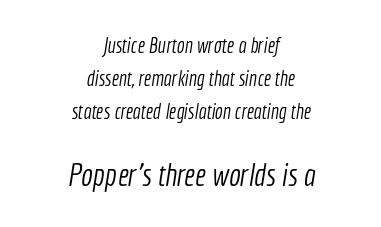
Q: Is the text bold? A: No.
Q: Is the typeface a serif or a sans-serif typeface? A: Sans-serif.
Q: Is the text underlined? A: No.
Q: How is the paragraph aligned? A: Centered.
Q: Is the spacing between letters normal or unusually wide? A: Normal.
Q: Is the spacing between lines tight, normal or loose? A: Normal.
Q: Which block of text is set in a larger size, the first (top) or the second (bottom)? A: The second (bottom) one.
Q: Width (condensed, normal, or wide)? A: Condensed.
Q: x-height? A: Medium.
Q: Monospaced? A: No.
